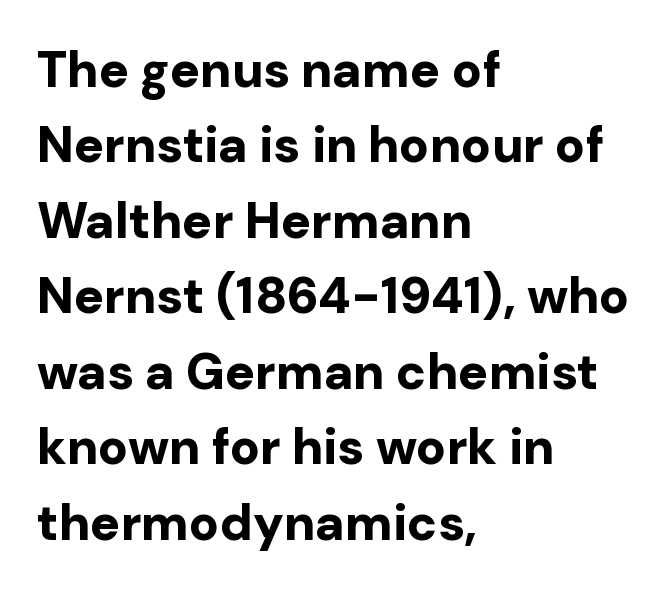
You could not count columns in this text — the font is proportionally spaced. Check where the strokes stop: nothing finishes them off — pure sans. Left-aligned paragraph, ragged on the right. Descenders are the only things crossing below the line. Caption: standard tracking, unaltered.
